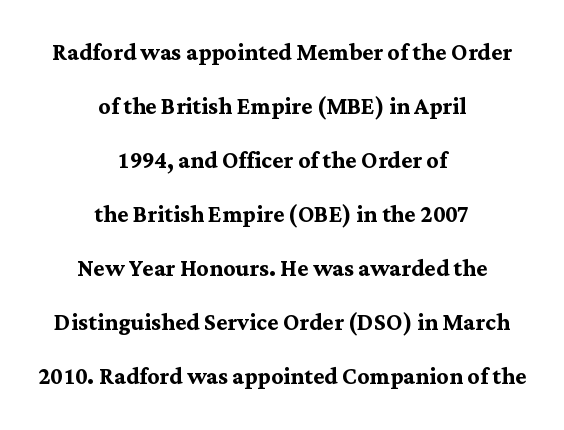
The image shows 30 px semibold serif type, upright; set centered, line spacing 1.8x, normal letter spacing, not underlined; medium stroke contrast and a medium x-height.
